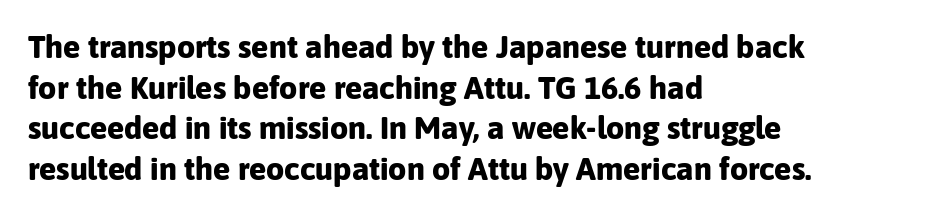
The glyphs have the mass of a bold cut. Rows of type keep a routine distance in the vertical direction. The typography opts for an upright posture over an oblique one. Varying glyph widths throughout — classic text-font behaviour. Visually the block forms a straight wall on the left and a jagged coastline on the right.
